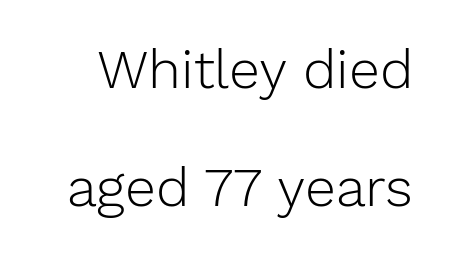
Looks like regular typesetting: each glyph gets only the width it needs. The face used here is rendered with its standard letterfit. The gap between lines stays unmarked. Every stem runs plumb, perpendicular to the baseline.
